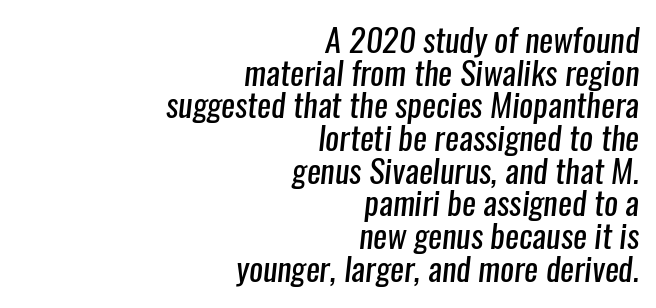
The image shows 33 px regular-weight, condensed sans-serif type; set right-aligned, tight line spacing (0.99x), normal letter spacing, not underlined; low stroke contrast and a medium x-height.
